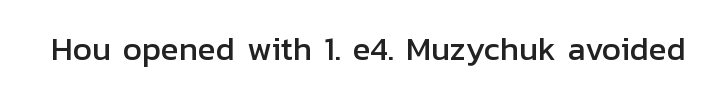
Is the letter spacing exaggerated? No — it looks like the ordinary default. A clean baseline with only descenders dipping below it. Is this a sans? Yes — the strokes have no serifs. Character widths vary here, with narrow letters taking less room than wide ones. Unlike italic type, these characters show no tilt at all.
